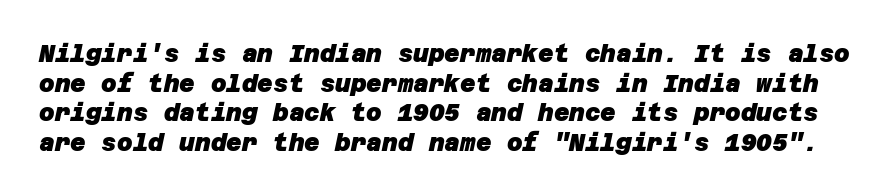
The image shows 24 px bold type; set line spacing 1.23x, normal letter spacing, not underlined.
